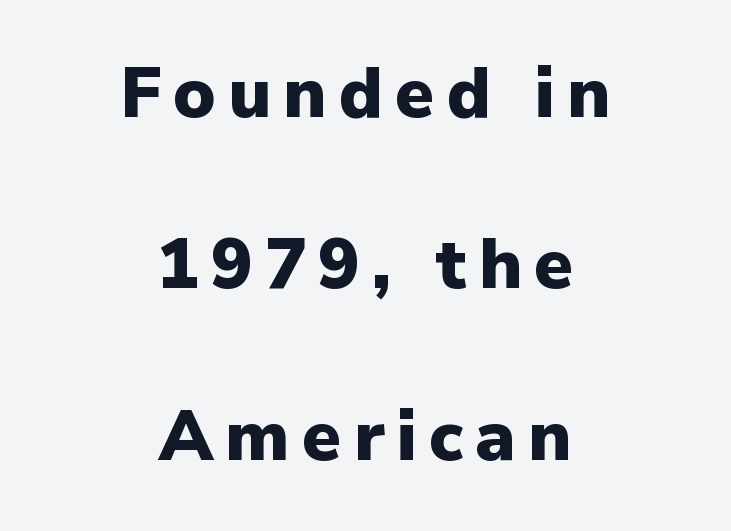
Look at the bottom of the vertical strokes: they stop flat, with no serifs. This is the regular roman posture of the typeface. Quick note: interline space is abundant. Every letter is thick-stroked: bold, no question. The passage shown is typed in a proportional face where columns would drift.
